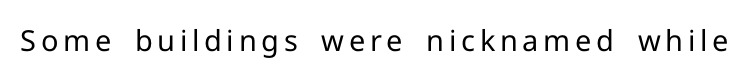
Descenders hang freely into open space. Note: no serifs on the glyphs. Think of a printed novel: that variable character pitch is what you see here. Weight class: somewhere from thin through regular.
